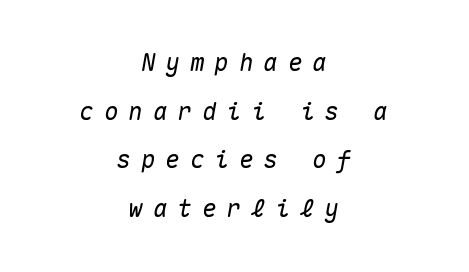
Leftover space on each line is divided equally before and after the words. The space between consecutive lines is lavish. The horizontal fit of the characters is loose and conspicuously gappy. The specimen reads as italic at a glance. Words float on clear page, feet unadorned.
